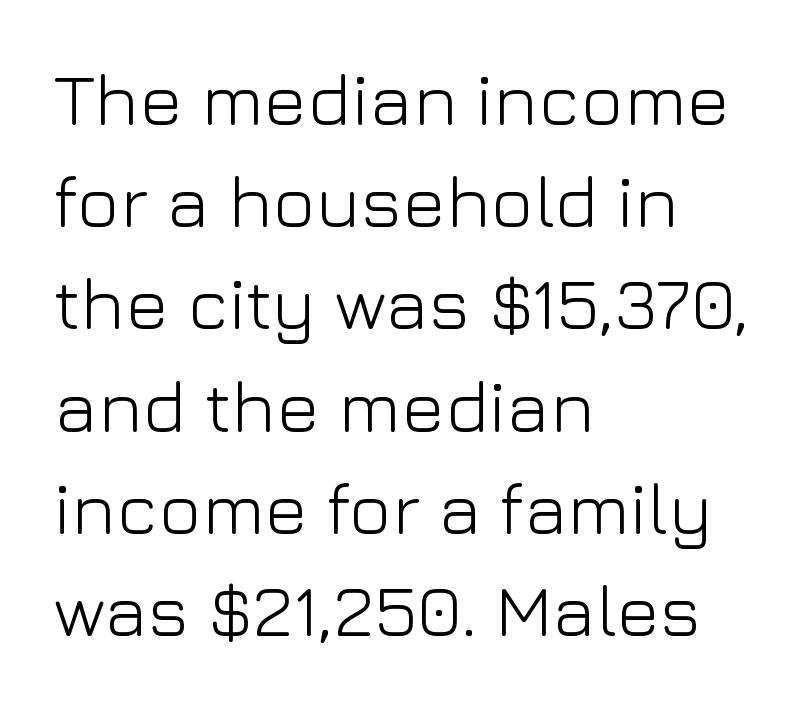
{"serif": "no", "italic": "no", "bold": "no", "weight": "light", "width": "normal", "stroke_contrast": "low", "x_height": "medium", "monospaced": "no", "underline": "no", "align": "left", "line_spacing": "normal", "line_spacing_ratio": 1.4, "letter_spacing": "normal", "letter_spacing_em": 0.0, "glyph_px": 73}
